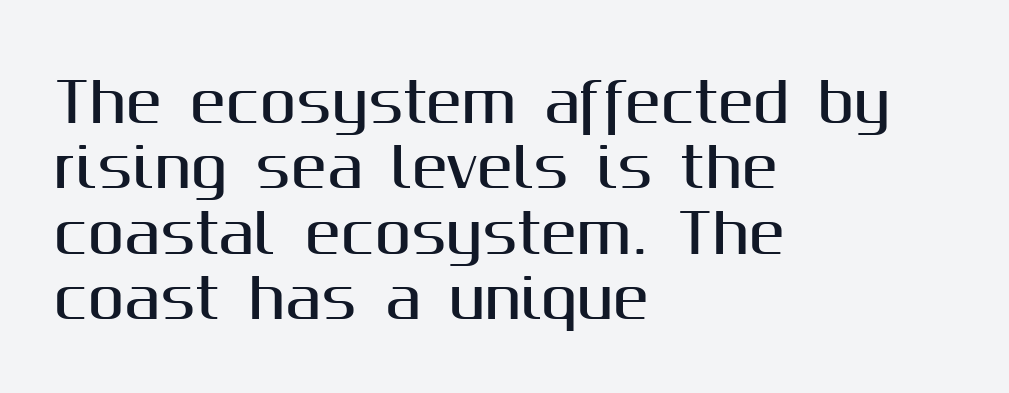
Q: Is the text italic (slanted)? A: No, it is upright.
Q: Is the typeface a serif or a sans-serif typeface? A: Sans-serif.
Q: Is the text underlined? A: No.
Q: How is the paragraph aligned? A: Left-aligned.
Q: Is the spacing between letters normal or unusually wide? A: Normal.
Q: Width (condensed, normal, or wide)? A: Normal.
Q: Stroke contrast? A: Medium.
Q: x-height? A: Medium.
Q: Monospaced? A: No.
